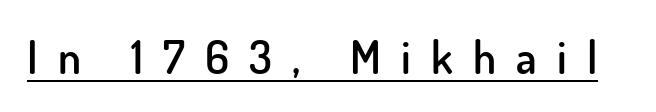
The image shows 45 px semibold sans-serif type, upright; set unusually wide letter spacing (+0.45 em), underlined; low stroke contrast and a small x-height.
